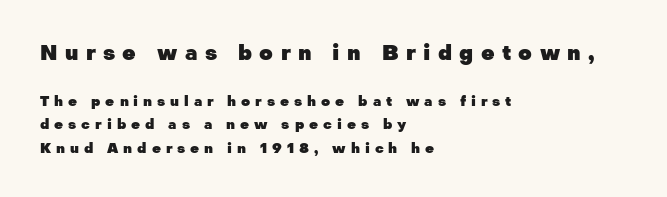
The image shows 21 px bold type, upright; set left-aligned, normal line spacing (1.67x), unusually wide letter spacing (+0.35 em), not underlined; the first (top) block is 1.5x larger.
